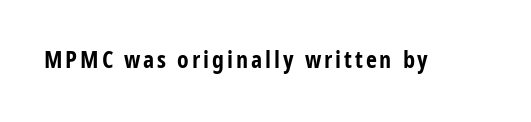
The image shows 24 px bold type, upright; set not underlined.
